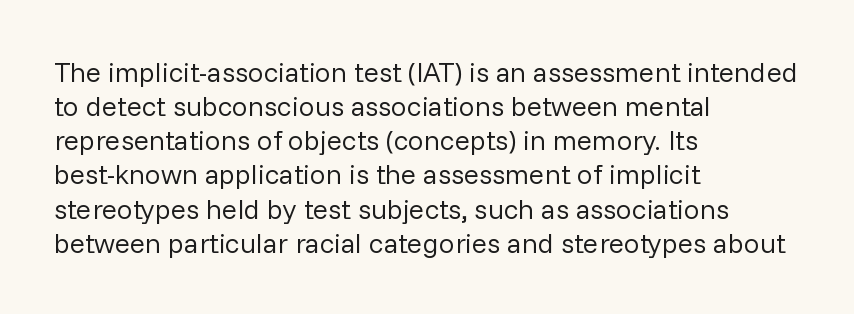
{"serif": "no", "italic": "no", "bold": "no", "weight": "regular", "width": "normal", "stroke_contrast": "low", "x_height": "medium", "monospaced": "no", "underline": "no", "align": "left", "line_spacing_ratio": 1.22, "letter_spacing": "normal", "letter_spacing_em": 0.0, "glyph_px": 28}
